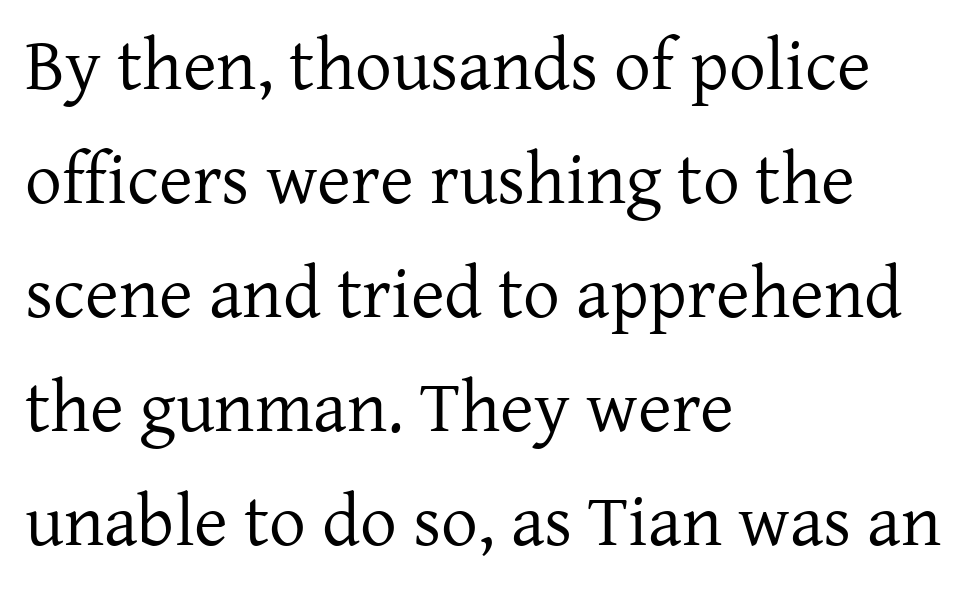
Q: Is the text bold? A: No.
Q: Is the text italic (slanted)? A: No, it is upright.
Q: Is the typeface a serif or a sans-serif typeface? A: Serif.
Q: Is the text underlined? A: No.
Q: How is the paragraph aligned? A: Left-aligned.
Q: Is the spacing between letters normal or unusually wide? A: Normal.
Q: Is the spacing between lines tight, normal or loose? A: Normal.
Q: Width (condensed, normal, or wide)? A: Normal.
Q: Stroke contrast? A: Low.
Q: x-height? A: Medium.
Q: Monospaced? A: No.
